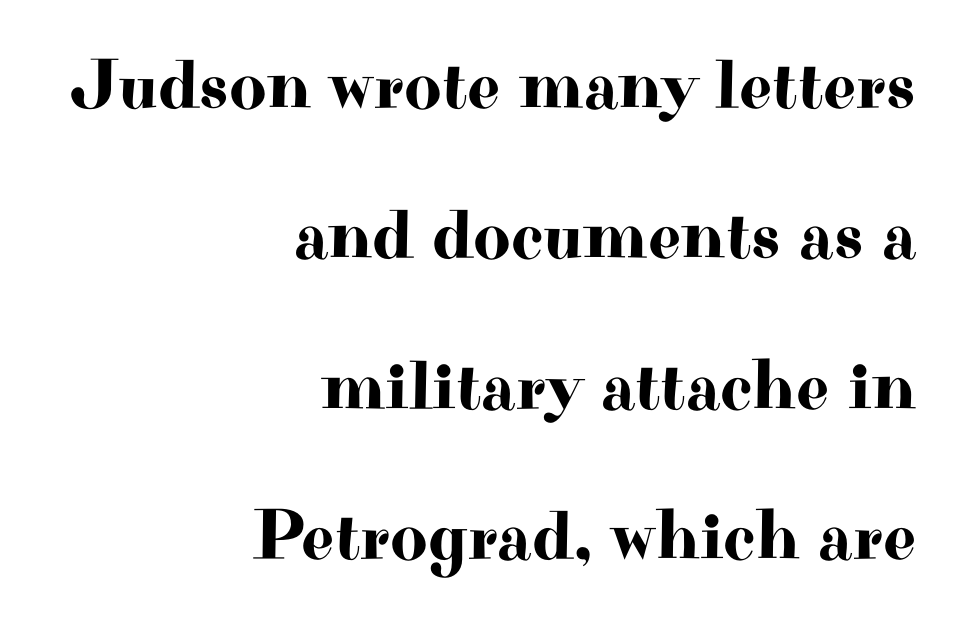
The image shows 72 px wide serif type, upright; set right-aligned, loose line spacing (2.09x), normal letter spacing, not underlined; high stroke contrast and a small x-height.
